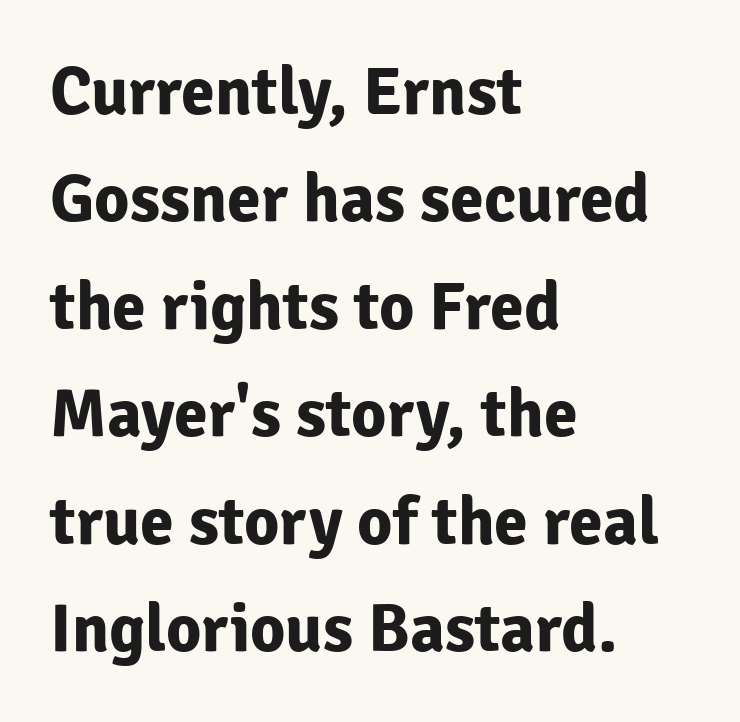
The image shows 68 px bold sans-serif type, upright; set left-aligned, normal line spacing (1.58x), normal letter spacing, not underlined; low stroke contrast and a medium x-height.
